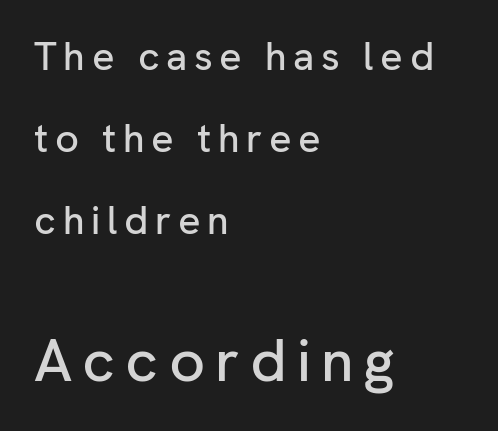
{"serif": "no", "italic": "no", "width": "normal", "stroke_contrast": "low", "x_height": "medium", "monospaced": "no", "underline": "no", "align": "left", "line_spacing": "loose", "line_spacing_ratio": 2.1, "larger_block": "second", "size_ratio": 1.51, "glyph_px": 59}
